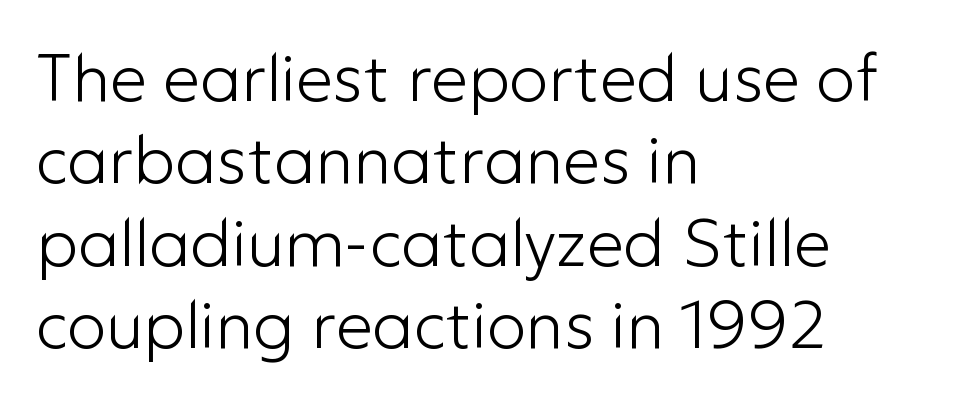
These lines are set flush left with a ragged right edge. The passage shown is typeset with a sans-serif family. Words appear dense and cohesive because spacing is normal. Bold? No — there's no thickening of the strokes. Spacing verdict: proportional, widths tailored to each character.
